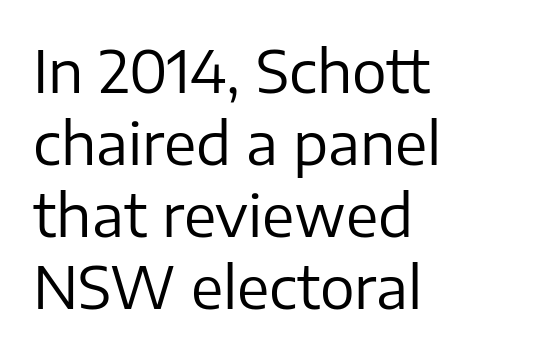
Q: Is the text bold? A: No.
Q: Is the text italic (slanted)? A: No, it is upright.
Q: Is the typeface a serif or a sans-serif typeface? A: Sans-serif.
Q: Is the text underlined? A: No.
Q: How is the paragraph aligned? A: Left-aligned.
Q: Is the spacing between letters normal or unusually wide? A: Normal.
Q: Width (condensed, normal, or wide)? A: Normal.
Q: Stroke contrast? A: Low.
Q: x-height? A: Medium.
Q: Monospaced? A: No.
